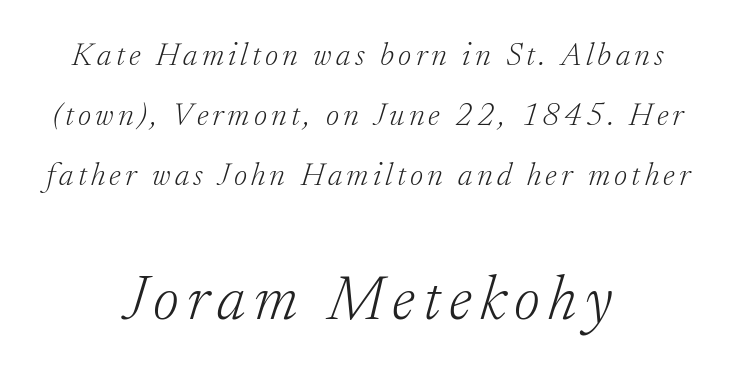
An italicized treatment has been applied to the whole sample. Vertical stems look standard width or narrower in stroke. Observe the serifs anchoring each vertical stroke in this sample. The passage shown is typed in a proportional face where columns would drift.
